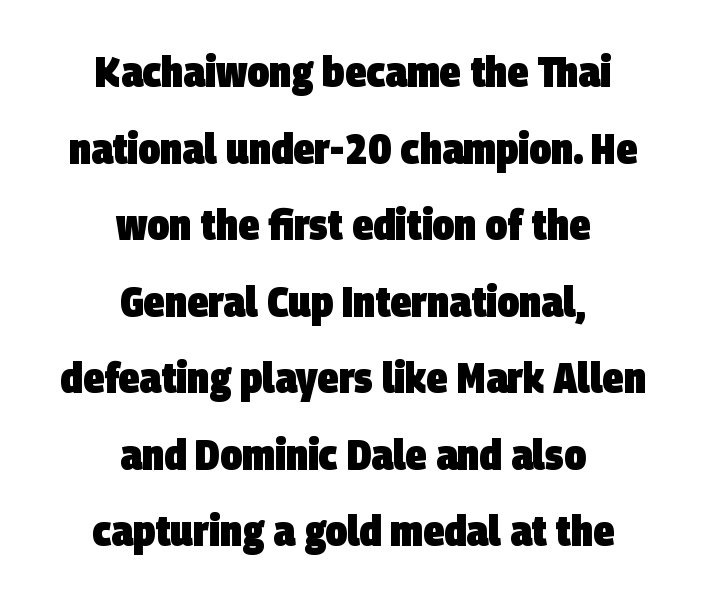
Q: Is the text bold? A: Yes.
Q: Is the typeface a serif or a sans-serif typeface? A: Sans-serif.
Q: Is the text underlined? A: No.
Q: How is the paragraph aligned? A: Centered.
Q: Is the spacing between letters normal or unusually wide? A: Normal.
Q: Width (condensed, normal, or wide)? A: Condensed.
Q: Stroke contrast? A: Low.
Q: x-height? A: Large.
Q: Monospaced? A: No.
